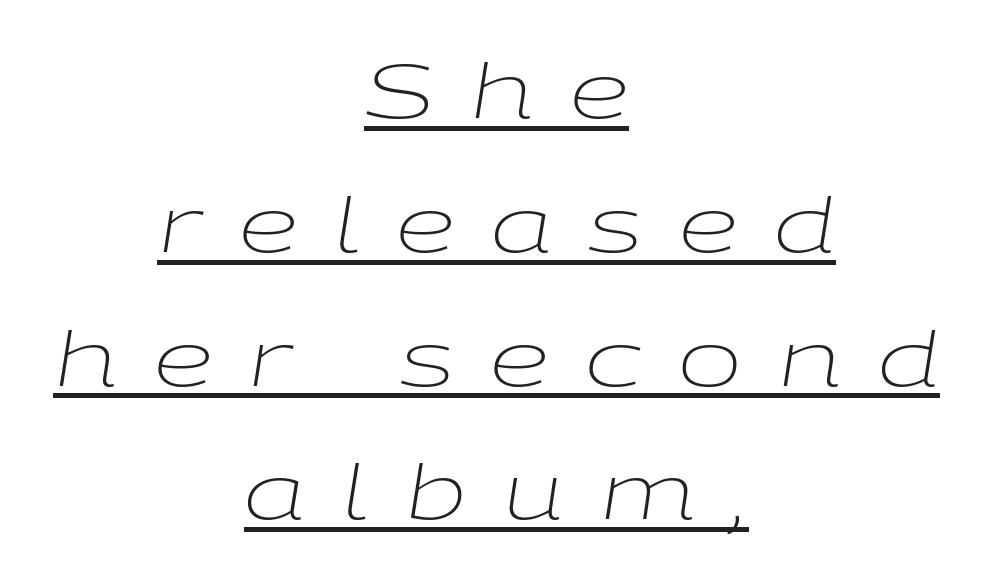
Q: Is the text bold? A: No.
Q: Is the text italic (slanted)? A: Yes, it leans right by about 9 degrees.
Q: Is the text underlined? A: Yes.
Q: How is the paragraph aligned? A: Centered.
Q: Is the spacing between letters normal or unusually wide? A: Unusually wide.
Q: Width (condensed, normal, or wide)? A: Wide.
Q: Stroke contrast? A: Low.
Q: x-height? A: Medium.
Q: Monospaced? A: No.
